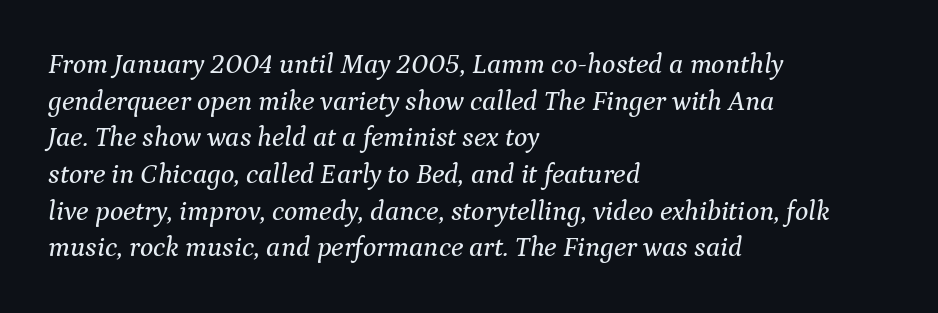
The image shows 28 px serif type, italic (leaning right); set left-aligned, normal line spacing (1.31x), normal letter spacing, not underlined; medium stroke contrast and a medium x-height.
